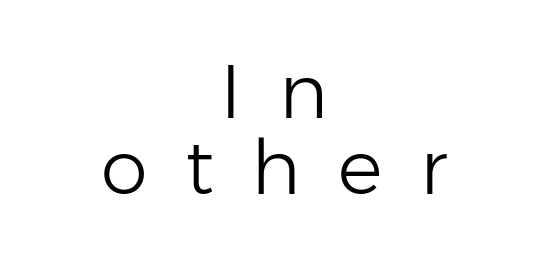
{"serif": "no", "italic": "no", "bold": "no", "weight": "light", "width": "normal", "stroke_contrast": "low", "x_height": "medium", "monospaced": "no", "underline": "no", "align": "center", "line_spacing": "tight", "line_spacing_ratio": 1.01, "letter_spacing": "wide", "letter_spacing_em": 0.5, "glyph_px": 75}
